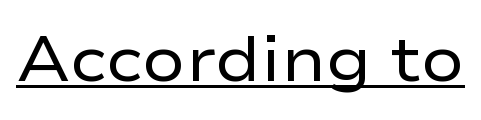
How are the letters spaced? Ordinarily, with no added tracking. Designer's note — italics off, roman on. Look at the bottom of the vertical strokes: they stop flat, with no serifs. A typographer would call this underscored text. Think standard paragraph weight, or any step lighter than that.
